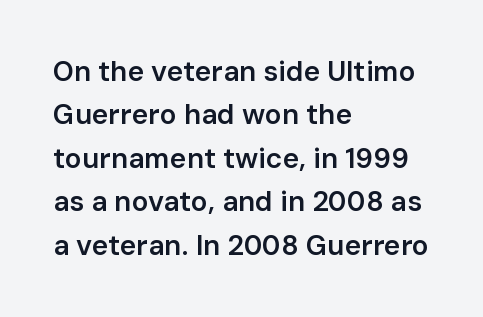
This sample uses an upright cut, with every glyph sitting square on the baseline. Regular leading. Proportional: the letters do not fall into vertical columns. Its strokes are somewhat broadened, the hallmark of semibold type.
